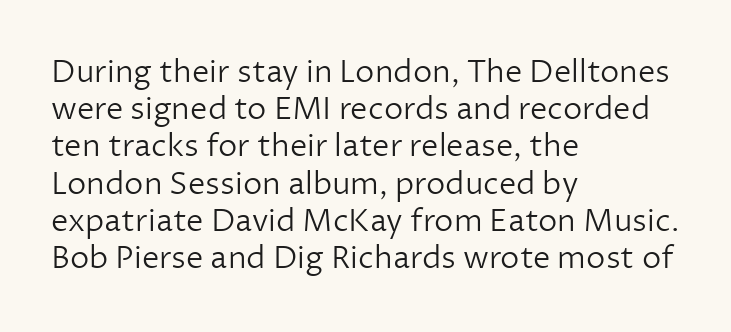
You could not count columns in this text — the font is proportionally spaced. The gaps between neighbouring characters are ordinary and unremarkable. Summary of weight: not heavy and not bold. The paragraph shown leans on its left margin.
